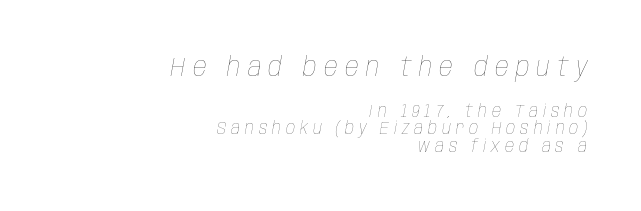
Beneath every word, the page is bare. The face used here has a pronounced slope to its letters. These lines have a slow, spaced-out rhythm from letter to letter. Leftover space on each line is placed entirely before the opening word. Stem width sits at or under what a default text font uses. Two sizes are in play, and the larger belongs to the first block.
